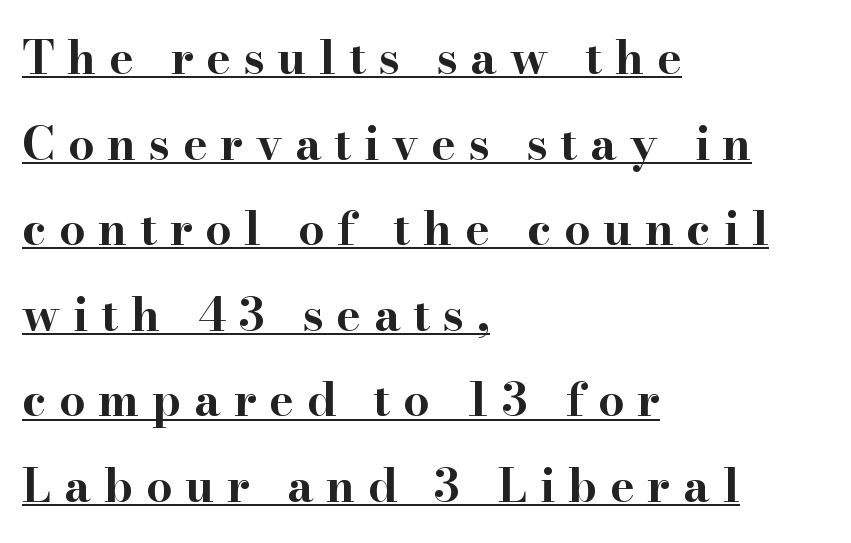
{"serif": "yes", "italic": "no", "bold": "yes", "weight": "bold", "width": "wide", "stroke_contrast": "high", "x_height": "small", "monospaced": "no", "underline": "yes", "align": "left", "line_spacing_ratio": 1.86, "letter_spacing": "wide", "letter_spacing_em": 0.28, "glyph_px": 46}
